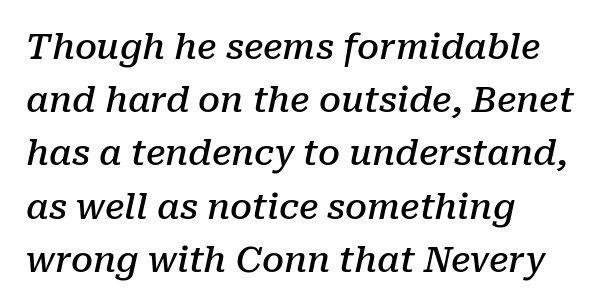
The font is running at a semibold setting, under full bold. Honestly, the letter spacing is just normal — you wouldn't notice it. Evenly set lines give the paragraph a standard silhouette. Each row of text sits above clean, open space. In terms of posture, this sample is oblique.
